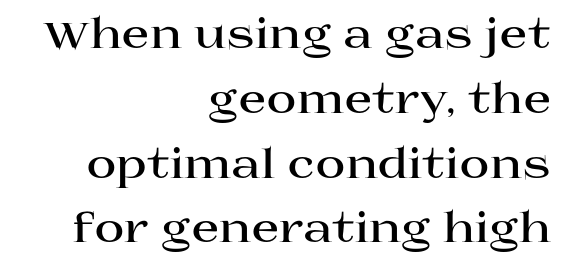
{"serif": "yes", "italic": "no", "bold": "yes", "weight": "bold", "width": "wide", "stroke_contrast": "high", "x_height": "large", "monospaced": "no", "underline": "no", "align": "right", "line_spacing": "normal", "line_spacing_ratio": 1.58, "letter_spacing": "normal", "letter_spacing_em": 0.0, "glyph_px": 41}
